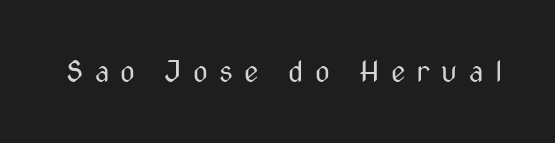
Q: Is the text bold? A: No.
Q: Is the text italic (slanted)? A: No, it is upright.
Q: Is the typeface a serif or a sans-serif typeface? A: Sans-serif.
Q: Is the text underlined? A: No.
Q: Is the spacing between letters normal or unusually wide? A: Unusually wide.
Q: Width (condensed, normal, or wide)? A: Condensed.
Q: Stroke contrast? A: Medium.
Q: x-height? A: Medium.
Q: Monospaced? A: No.
